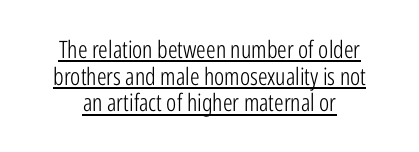
Q: Is the text bold? A: No.
Q: Is the text italic (slanted)? A: No, it is upright.
Q: Is the text underlined? A: Yes.
Q: How is the paragraph aligned? A: Centered.
Q: Is the spacing between letters normal or unusually wide? A: Normal.
Q: Is the spacing between lines tight, normal or loose? A: Tight.
